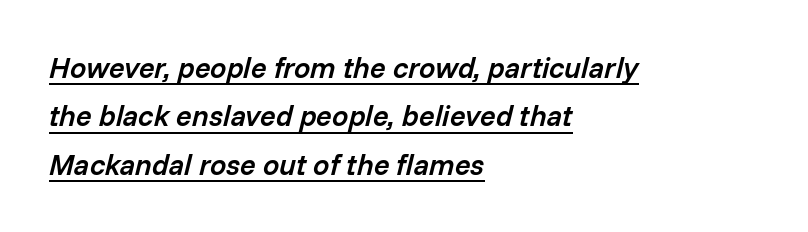
The image shows 29 px semibold type, italic (leaning right); set left-aligned, normal line spacing (1.67x), normal letter spacing, underlined; low stroke contrast and a medium x-height.
